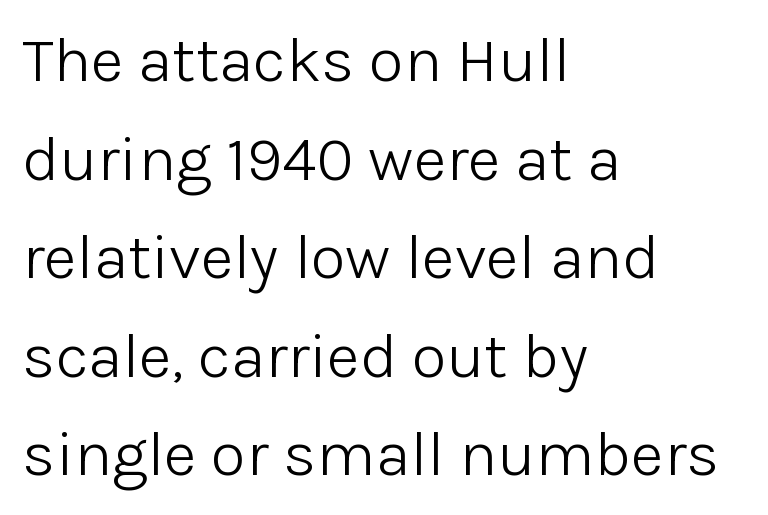
Q: Is the text bold? A: No.
Q: Is the text italic (slanted)? A: No, it is upright.
Q: Is the typeface a serif or a sans-serif typeface? A: Sans-serif.
Q: Is the text underlined? A: No.
Q: How is the paragraph aligned? A: Left-aligned.
Q: Is the spacing between letters normal or unusually wide? A: Normal.
Q: Is the spacing between lines tight, normal or loose? A: Normal.
Q: Width (condensed, normal, or wide)? A: Normal.
Q: Stroke contrast? A: Low.
Q: x-height? A: Medium.
Q: Monospaced? A: No.
